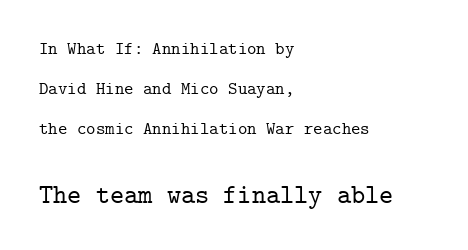
{"italic": "no", "underline": "no", "align": "left", "line_spacing": "loose", "line_spacing_ratio": 2.22, "letter_spacing": "normal", "letter_spacing_em": 0.0, "larger_block": "second", "size_ratio": 1.5, "glyph_px": 27}
